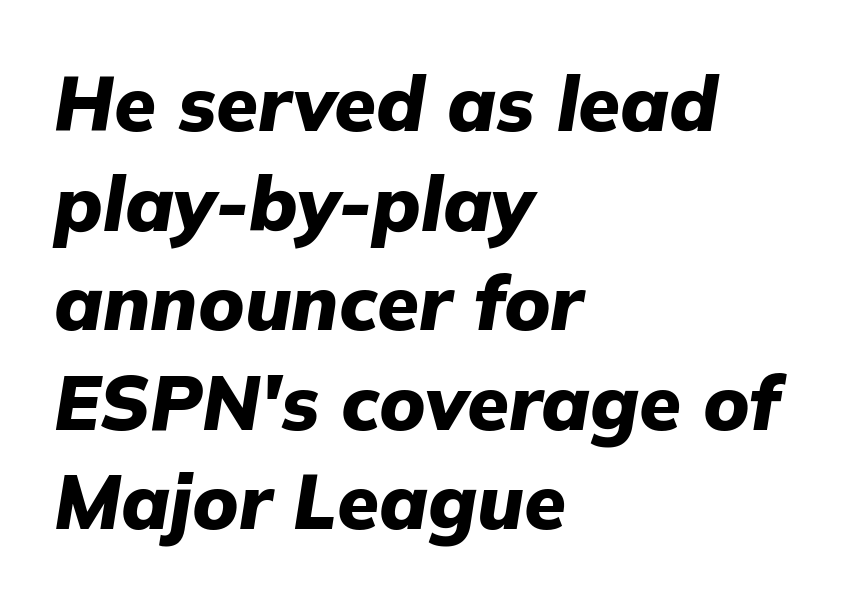
{"italic": "yes", "lean": "right", "slant_degrees": 9, "bold": "yes", "weight": "heavy", "width": "normal", "stroke_contrast": "low", "x_height": "medium", "monospaced": "no", "underline": "no", "align": "left", "line_spacing": "normal", "line_spacing_ratio": 1.31, "letter_spacing": "normal", "letter_spacing_em": 0.0, "glyph_px": 76}
